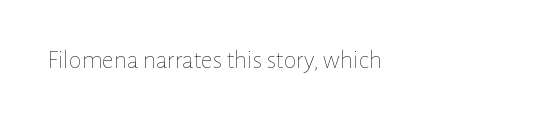
A roman cut, with each character standing at attention. Decoration check: the copy has no underline. The gaps between neighbouring characters are ordinary and unremarkable. Bold? No — there's no thickening of the strokes.
